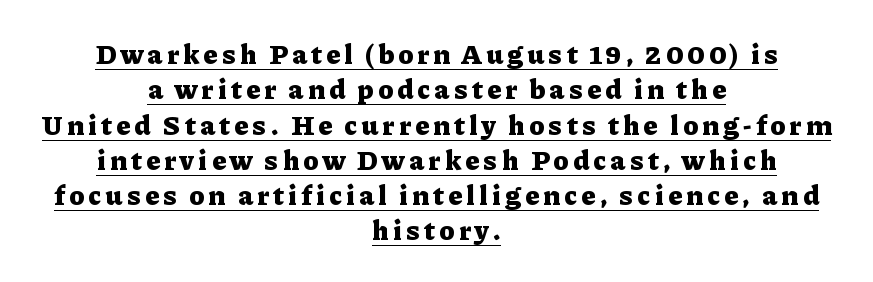
{"serif": "yes", "italic": "no", "bold": "yes", "weight": "heavy", "width": "normal", "stroke_contrast": "low", "x_height": "medium", "monospaced": "no", "underline": "yes", "align": "center", "line_spacing": "normal", "line_spacing_ratio": 1.26, "glyph_px": 28}
